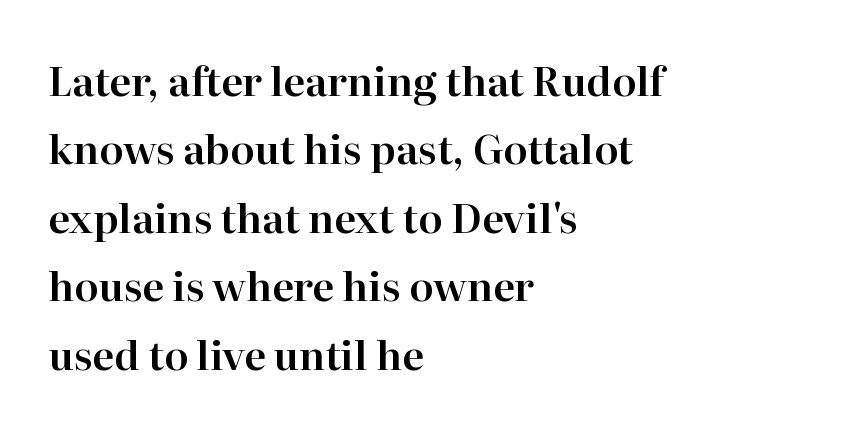
The lettering holds an erect, upright posture throughout. Spacing verdict: proportional, widths tailored to each character. Are there feet on the stems? There are — it's a serif. Rule under the text: the space is simply empty.
